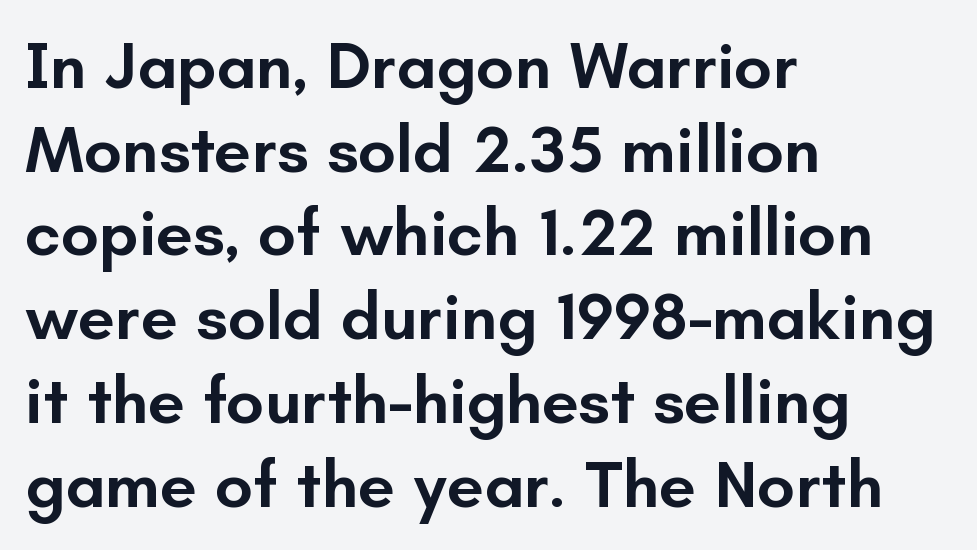
Stems and bowls a touch heavier than normal — semibold. Spacing between characters is what you'd get straight out of the box. Leading: standard. Nope, not italic — everything's standing straight. No feet cap the strokes, marking this as sans-serif type. Character widths vary here, with narrow letters taking less room than wide ones.
